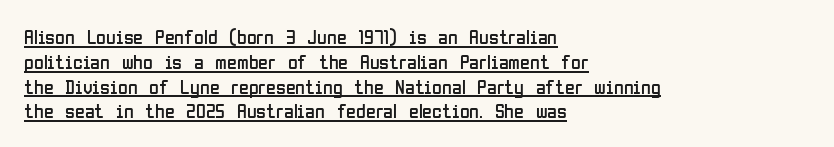
Summary of weight: not heavy and not bold. The specimen reads as upright at a glance. Somebody hit Ctrl+U on this one — the words are underlined. Compared with typical body copy, the letter spacing here is the same. Typeset ragged right — the left edge is the straight one.
